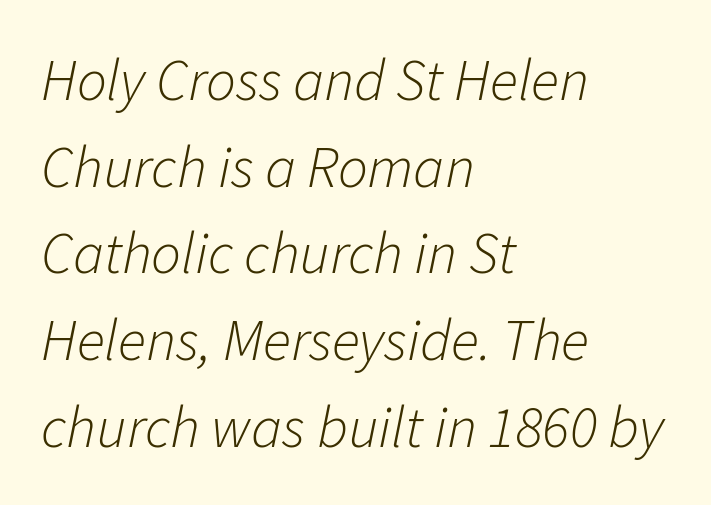
No extra ink here — the face is not bold. The words here are not underlined. The setting favours the left margin, as ordinary paragraphs usually do. You could call the tracking neutral — neither tight nor loose. The face used here has a pronounced slope to its letters. This sample has the flowing, uneven cadence of proportional lettering.
